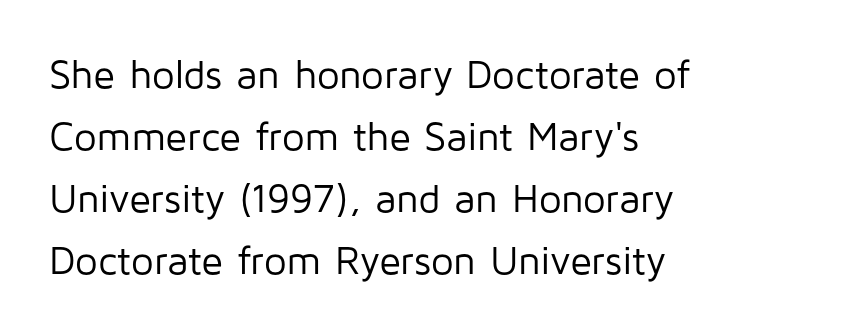
{"serif": "no", "italic": "no", "bold": "no", "weight": "regular", "width": "normal", "stroke_contrast": "low", "x_height": "medium", "monospaced": "no", "underline": "no", "align": "left", "line_spacing": "normal", "line_spacing_ratio": 1.55, "letter_spacing": "normal", "letter_spacing_em": 0.0, "glyph_px": 40}
